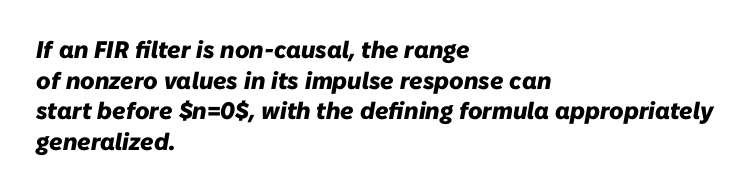
{"italic": "yes", "lean": "right", "slant_degrees": 10, "bold": "yes", "underline": "no", "align": "left", "line_spacing": "normal", "line_spacing_ratio": 1.28, "letter_spacing": "normal", "letter_spacing_em": 0.0, "glyph_px": 24}
